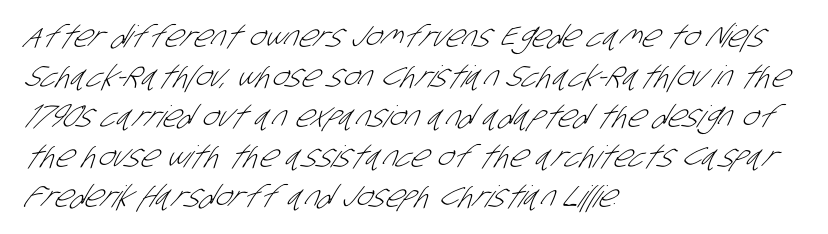
{"serif": "no", "bold": "no", "weight": "light", "width": "condensed", "stroke_contrast": "low", "x_height": "large", "monospaced": "no", "underline": "no", "align": "left", "line_spacing": "normal", "line_spacing_ratio": 1.33, "letter_spacing": "normal", "letter_spacing_em": 0.0, "glyph_px": 30}
